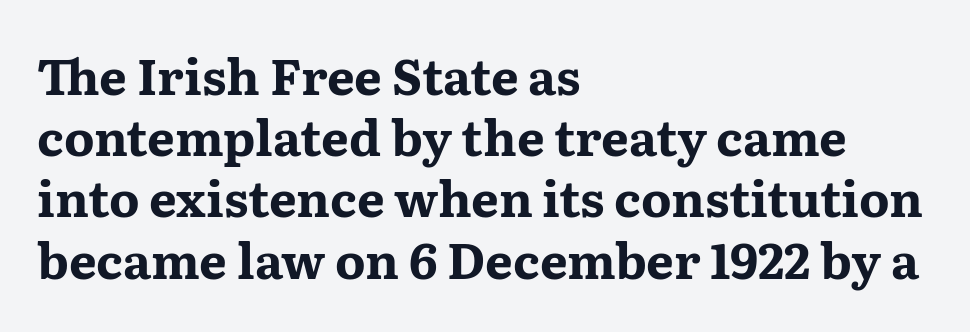
The image shows 49 px bold, wide serif type, upright; set left-aligned, normal line spacing (1.25x), normal letter spacing, not underlined; medium stroke contrast and a medium x-height.
